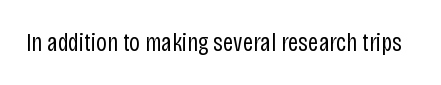
Q: Is the text bold? A: No.
Q: Is the text italic (slanted)? A: No, it is upright.
Q: Is the text underlined? A: No.
Q: Is the spacing between letters normal or unusually wide? A: Normal.
